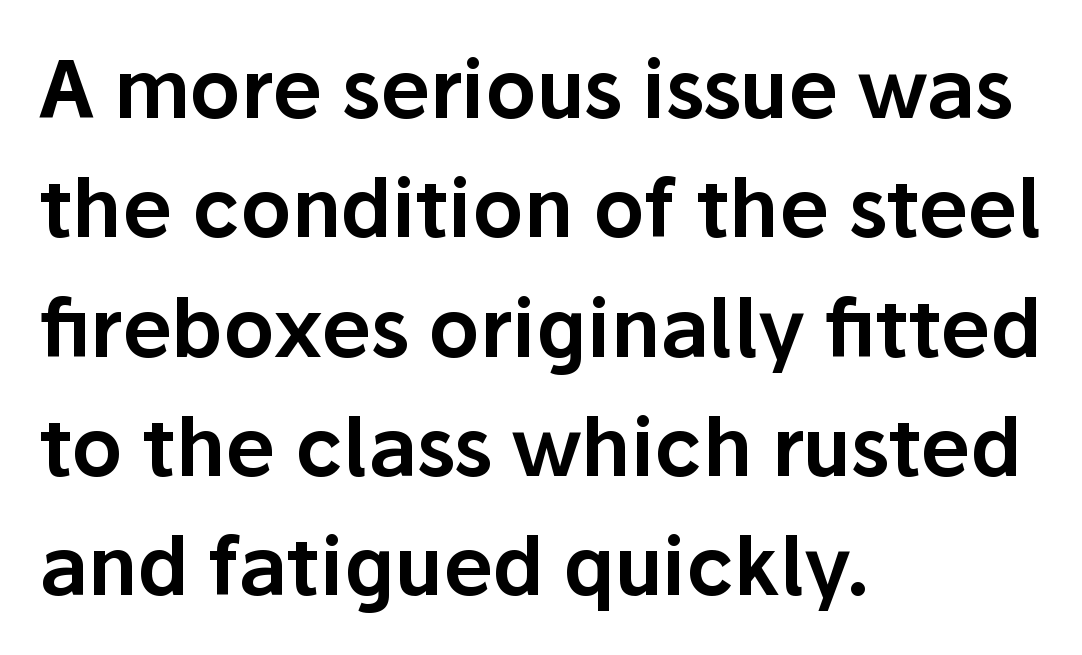
The image shows 79 px sans-serif type, upright; set left-aligned, normal line spacing (1.51x), normal letter spacing, not underlined; low stroke contrast and a medium x-height.
